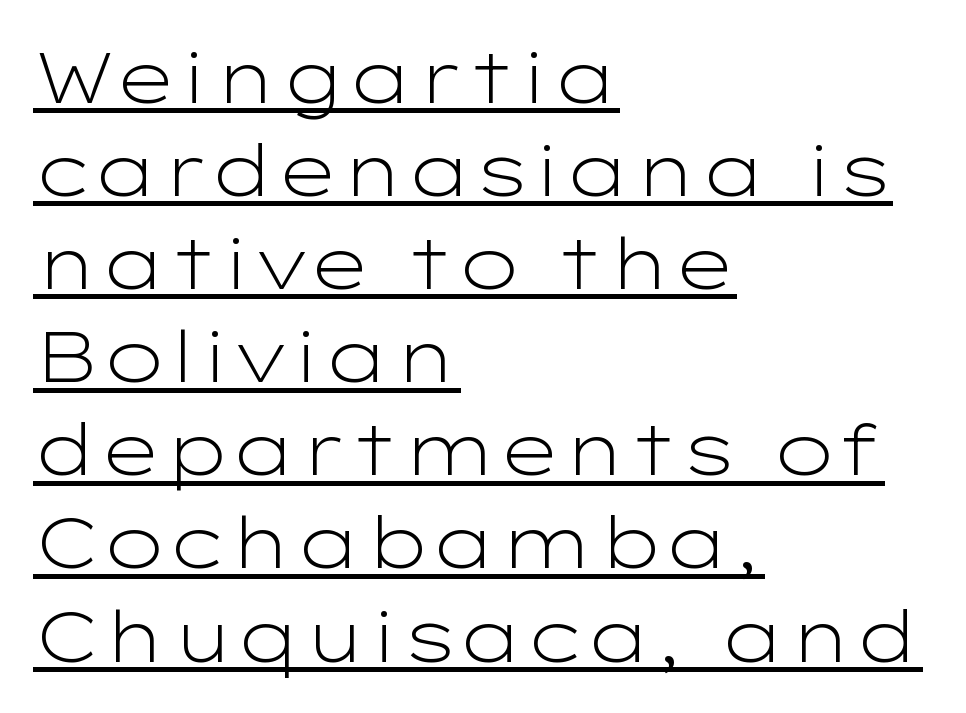
The image shows 70 px light, wide sans-serif type, upright; set left-aligned, normal line spacing (1.33x), normal letter spacing, underlined; low stroke contrast and a medium x-height.
